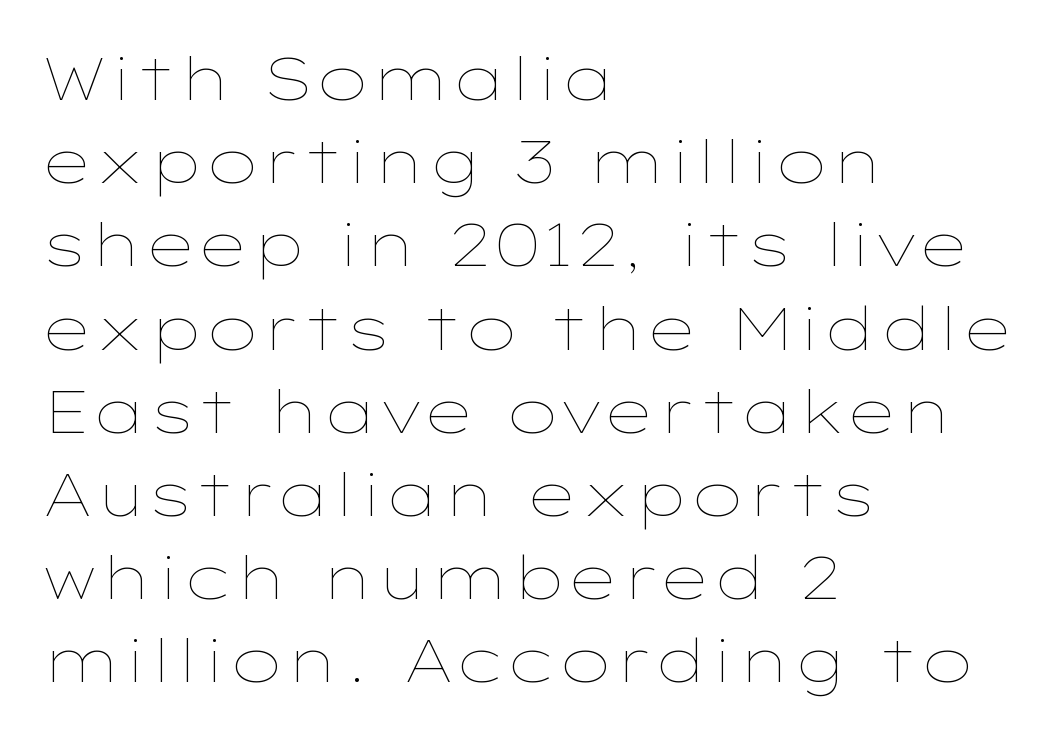
The image shows 59 px thin, wide type, upright; set left-aligned, normal line spacing (1.41x), normal letter spacing, not underlined; low stroke contrast and a medium x-height.
